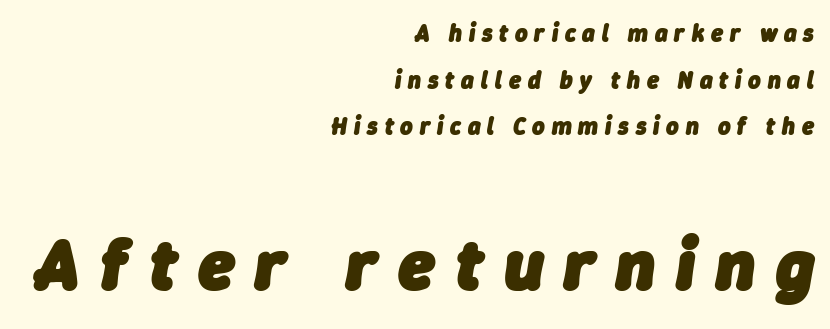
The image shows 73 px heavy type, italic (leaning right); set right-aligned, loose line spacing (1.94x), unusually wide letter spacing (+0.28 em), not underlined; the second (bottom) block is 3.04x larger; low stroke contrast and a medium x-height.
